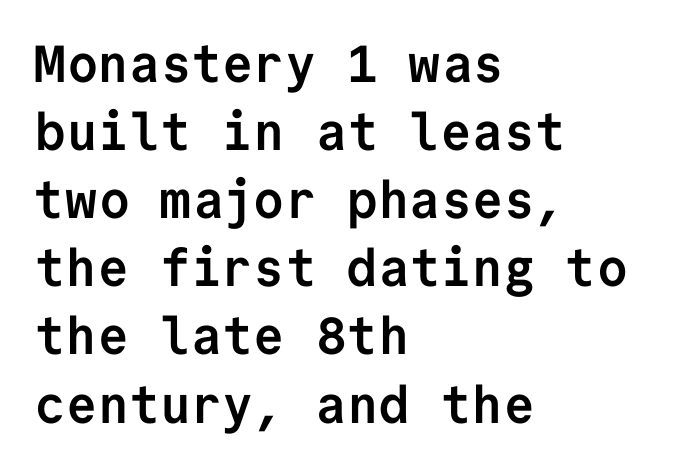
Q: Is the text bold? A: Yes.
Q: Is the text italic (slanted)? A: No, it is upright.
Q: Is the typeface a serif or a sans-serif typeface? A: Sans-serif.
Q: Is the text underlined? A: No.
Q: How is the paragraph aligned? A: Left-aligned.
Q: Is the spacing between letters normal or unusually wide? A: Normal.
Q: Is the spacing between lines tight, normal or loose? A: Normal.
Q: Width (condensed, normal, or wide)? A: Normal.
Q: Stroke contrast? A: Low.
Q: x-height? A: Medium.
Q: Monospaced? A: Yes.
